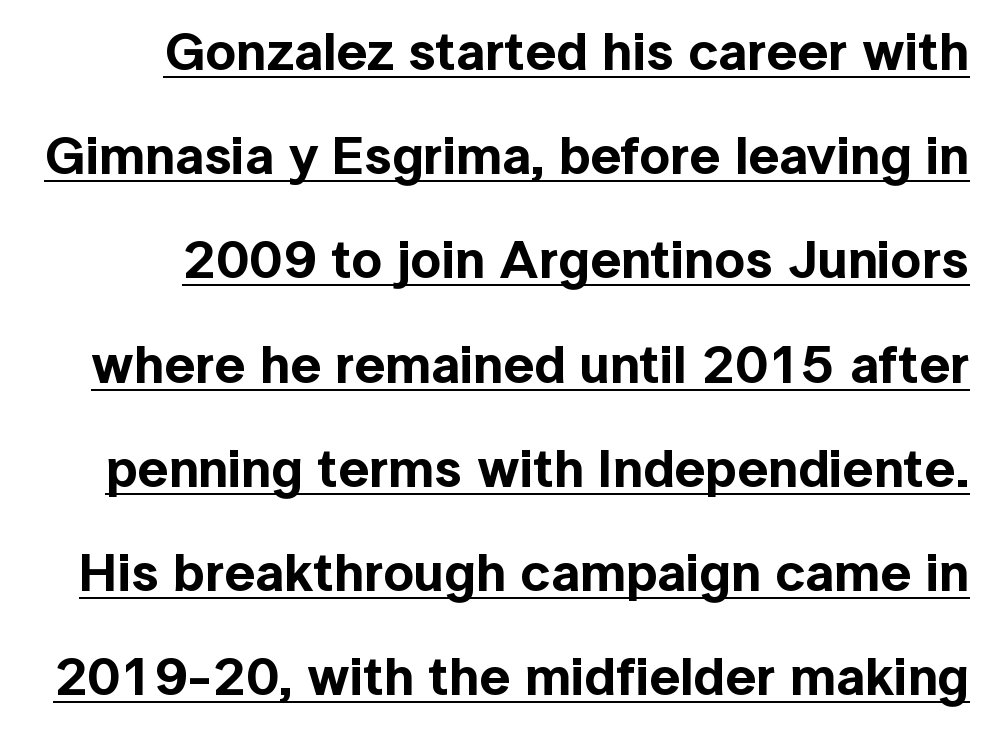
{"serif": "no", "italic": "no", "width": "normal", "x_height": "medium", "monospaced": "no", "underline": "yes", "line_spacing": "loose", "line_spacing_ratio": 1.93, "letter_spacing": "normal", "letter_spacing_em": 0.0, "glyph_px": 54}
